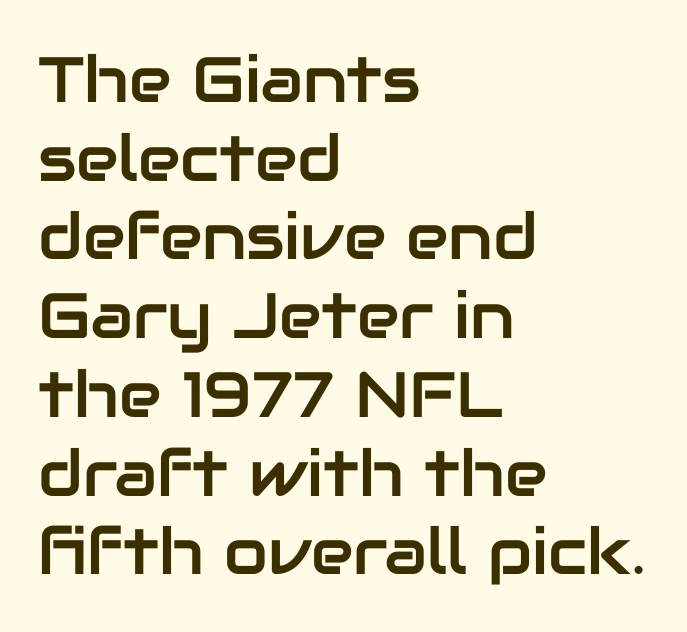
Q: Is the text italic (slanted)? A: No, it is upright.
Q: Is the typeface a serif or a sans-serif typeface? A: Sans-serif.
Q: Is the text underlined? A: No.
Q: How is the paragraph aligned? A: Left-aligned.
Q: Is the spacing between letters normal or unusually wide? A: Normal.
Q: Width (condensed, normal, or wide)? A: Normal.
Q: Stroke contrast? A: Low.
Q: x-height? A: Medium.
Q: Monospaced? A: No.
